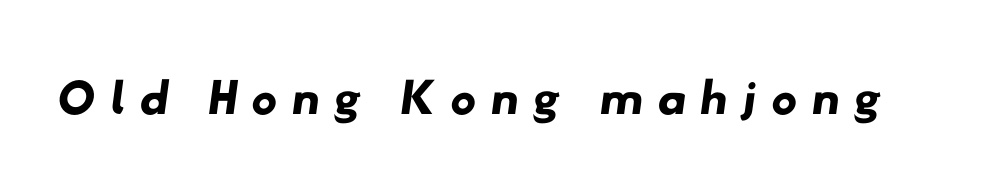
{"serif": "no", "width": "wide", "stroke_contrast": "low", "x_height": "small", "monospaced": "no", "underline": "no", "glyph_px": 73}
